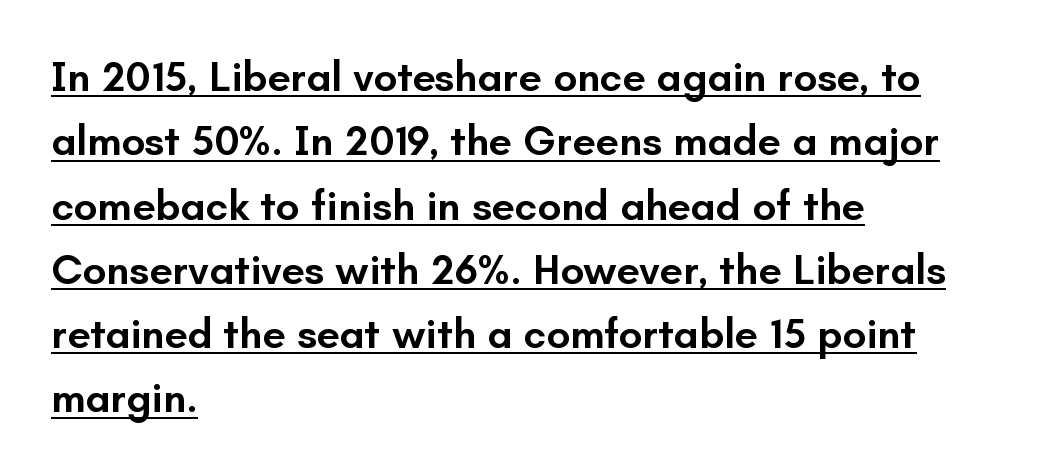
Q: Is the text bold? A: Semi-bold.
Q: Is the text italic (slanted)? A: No, it is upright.
Q: Is the typeface a serif or a sans-serif typeface? A: Sans-serif.
Q: Is the text underlined? A: Yes.
Q: How is the paragraph aligned? A: Left-aligned.
Q: Is the spacing between letters normal or unusually wide? A: Normal.
Q: Is the spacing between lines tight, normal or loose? A: Normal.
Q: Width (condensed, normal, or wide)? A: Normal.
Q: Stroke contrast? A: Low.
Q: x-height? A: Small.
Q: Monospaced? A: No.
